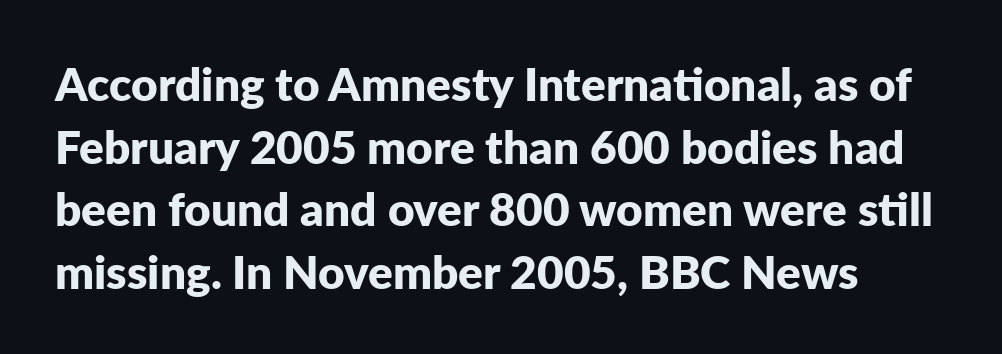
Q: Is the text bold? A: Yes.
Q: Is the text italic (slanted)? A: No, it is upright.
Q: Is the typeface a serif or a sans-serif typeface? A: Sans-serif.
Q: Is the text underlined? A: No.
Q: Is the spacing between letters normal or unusually wide? A: Normal.
Q: Is the spacing between lines tight, normal or loose? A: Normal.
Q: Width (condensed, normal, or wide)? A: Normal.
Q: Stroke contrast? A: Low.
Q: x-height? A: Medium.
Q: Monospaced? A: No.
